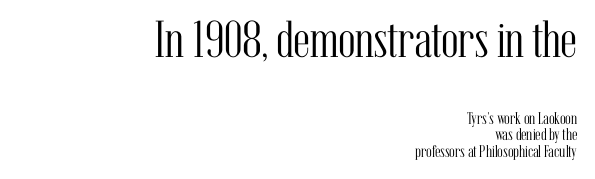
Font category for this specimen: serif. Right-aligned paragraph, ragged on the left. The specimen omits any rule beneath the text block's lines. The tracking reads as untouched default to a designer's eye.
